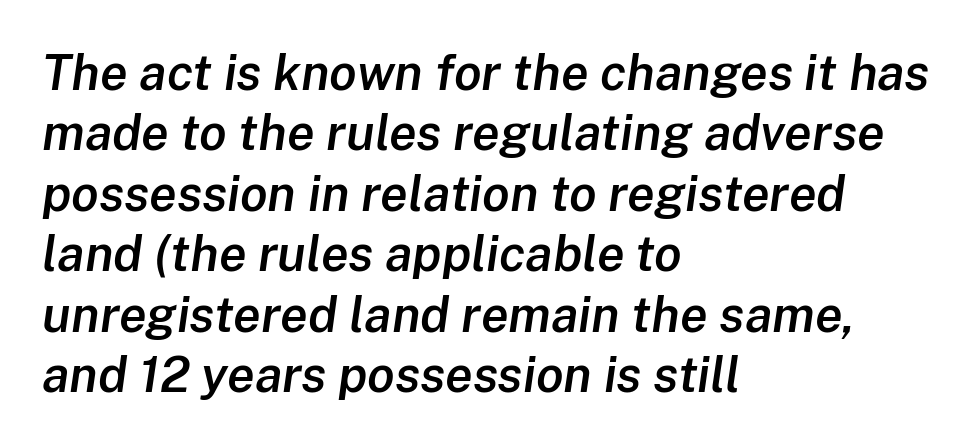
Q: Is the text bold? A: Semi-bold.
Q: Is the text italic (slanted)? A: Yes, it leans right by about 8 degrees.
Q: Is the text underlined? A: No.
Q: How is the paragraph aligned? A: Left-aligned.
Q: Is the spacing between letters normal or unusually wide? A: Normal.
Q: Width (condensed, normal, or wide)? A: Normal.
Q: Stroke contrast? A: Low.
Q: x-height? A: Medium.
Q: Monospaced? A: No.
